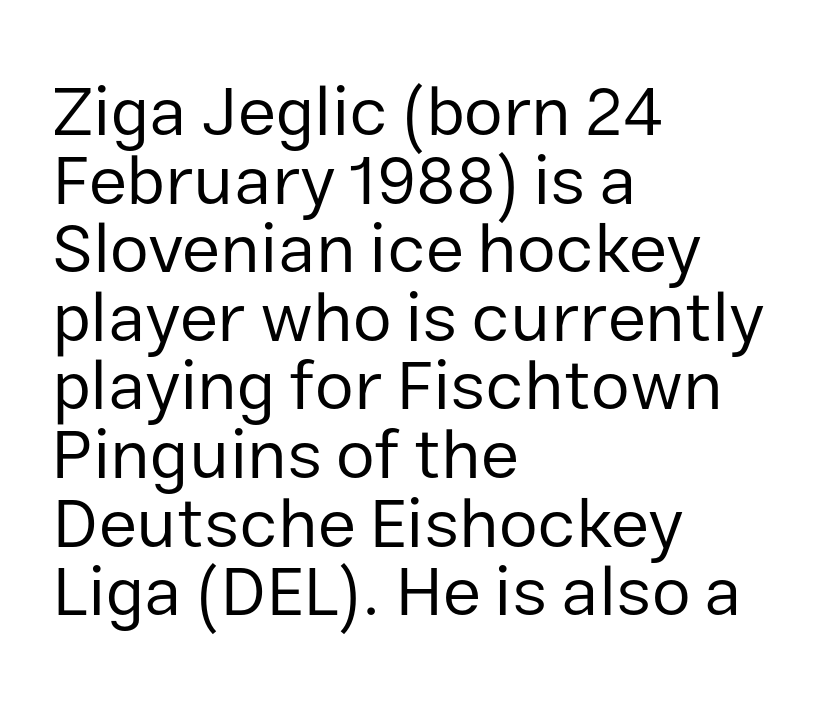
{"serif": "no", "italic": "no", "bold": "no", "weight": "regular", "width": "normal", "stroke_contrast": "low", "x_height": "medium", "monospaced": "no", "underline": "no", "align": "left", "line_spacing": "tight", "line_spacing_ratio": 0.98, "letter_spacing": "normal", "letter_spacing_em": 0.0, "glyph_px": 70}
